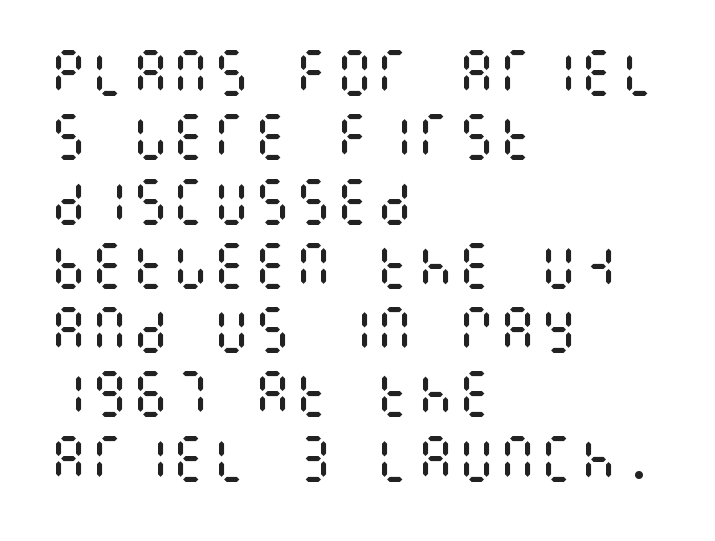
The image shows 51 px regular-weight, condensed type, upright; set left-aligned, normal line spacing (1.26x), normal letter spacing, not underlined; medium stroke contrast and a large x-height.
